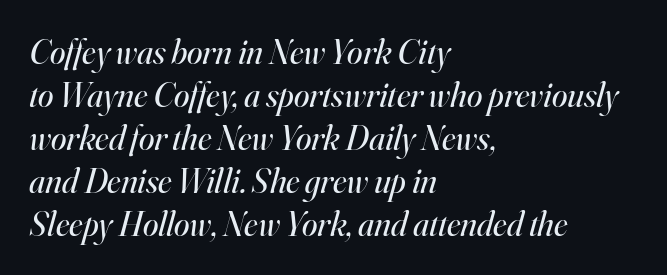
A typesetter would mark this as italic. Descenders hang freely into open space. In CSS terms this would be text-align: left. The face looks like a standard text weight, possibly lighter. Small tapered or slab feet sit at the stroke ends, so this counts as serif.
